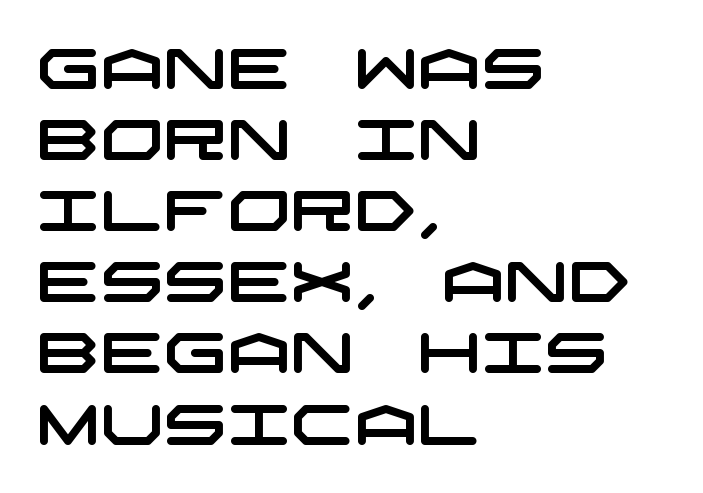
The image shows 56 px wide sans-serif type; set left-aligned, normal line spacing (1.27x), normal letter spacing, not underlined; low stroke contrast and a large x-height.
